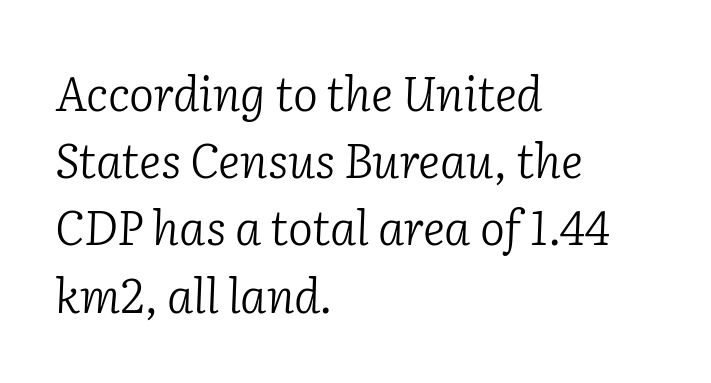
Q: Is the text bold? A: No.
Q: Is the text italic (slanted)? A: Yes, it leans right by about 2 degrees.
Q: Is the typeface a serif or a sans-serif typeface? A: Serif.
Q: Is the text underlined? A: No.
Q: How is the paragraph aligned? A: Left-aligned.
Q: Is the spacing between letters normal or unusually wide? A: Normal.
Q: Is the spacing between lines tight, normal or loose? A: Normal.
Q: Width (condensed, normal, or wide)? A: Normal.
Q: Stroke contrast? A: Low.
Q: x-height? A: Medium.
Q: Monospaced? A: No.
